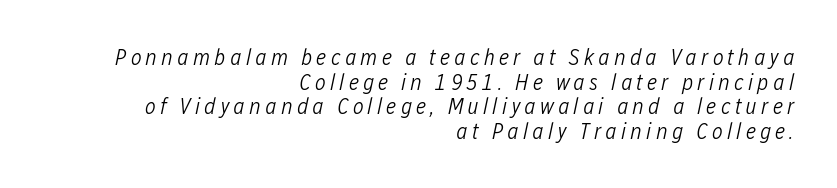
{"italic": "yes", "lean": "right", "slant_degrees": 12, "bold": "no", "underline": "no", "align": "right", "line_spacing": "tight", "line_spacing_ratio": 1.07, "glyph_px": 23}
